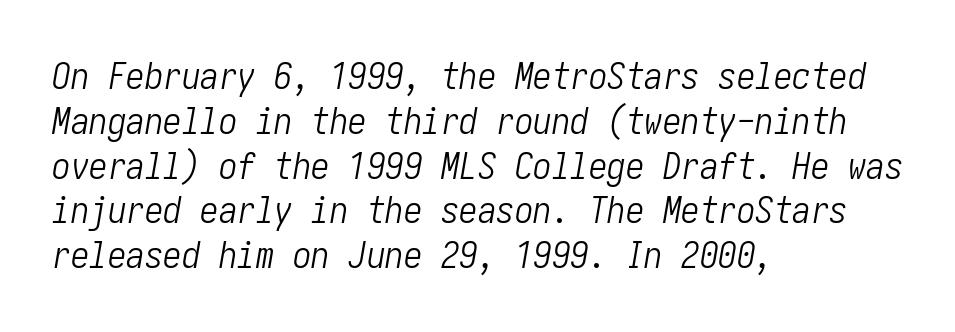
A clean baseline with only descenders dipping below it. Weight: in the light-to-regular range. Quick note: italic. Layout note: lines flush left. In terms of letterspacing, this is plain default setting.
